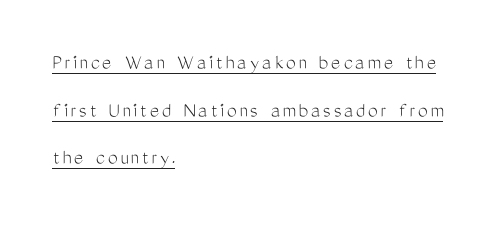
{"italic": "no", "bold": "no", "underline": "yes", "align": "left", "line_spacing": "loose", "line_spacing_ratio": 2.17, "glyph_px": 22}
